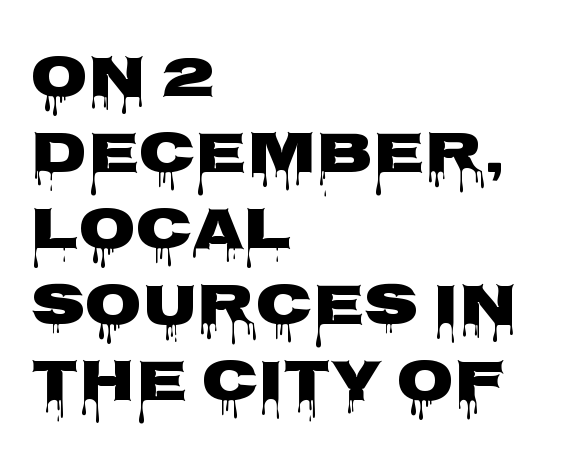
{"serif": "no", "italic": "no", "width": "wide", "stroke_contrast": "low", "x_height": "large", "monospaced": "no", "underline": "no", "align": "left", "line_spacing": "normal", "line_spacing_ratio": 1.29, "letter_spacing": "normal", "letter_spacing_em": 0.0, "glyph_px": 59}
